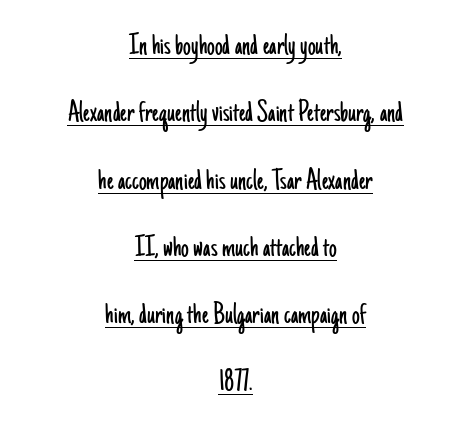
In designer terms, the underline attribute is active on this setting. What kind of face is this? One without serifs — a sans. Alignment: centered. Do the characters align in a grid? No, the font is proportional. Notice how the stems are strictly vertical — no italics here.
